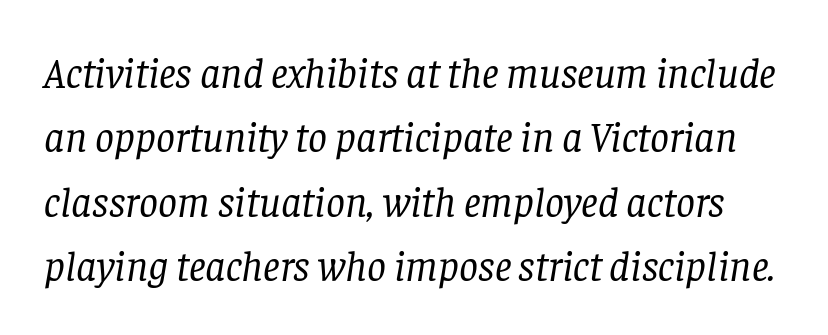
Old-style or modern, the face here clearly has serifs. The weight tops out at a normal text grade. Note the varied advance widths — an 'i' is clearly narrower than an 'm'. In terms of letterspacing, this is plain default setting. Check the space under the baseline: it is left empty.
